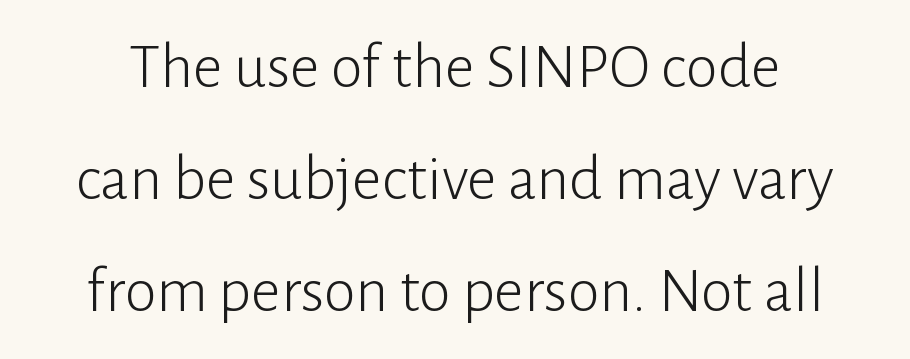
The image shows 65 px light sans-serif type, upright; set line spacing 1.72x, normal letter spacing, not underlined; low stroke contrast and a medium x-height.
